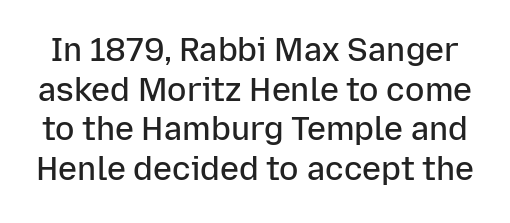
The image shows 32 px semibold sans-serif type, upright; set line spacing 1.24x, normal letter spacing, not underlined; low stroke contrast and a medium x-height.
